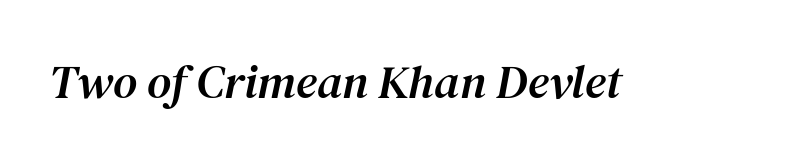
The image shows 47 px serif type, italic (leaning right); set normal letter spacing, not underlined; medium stroke contrast and a medium x-height.
